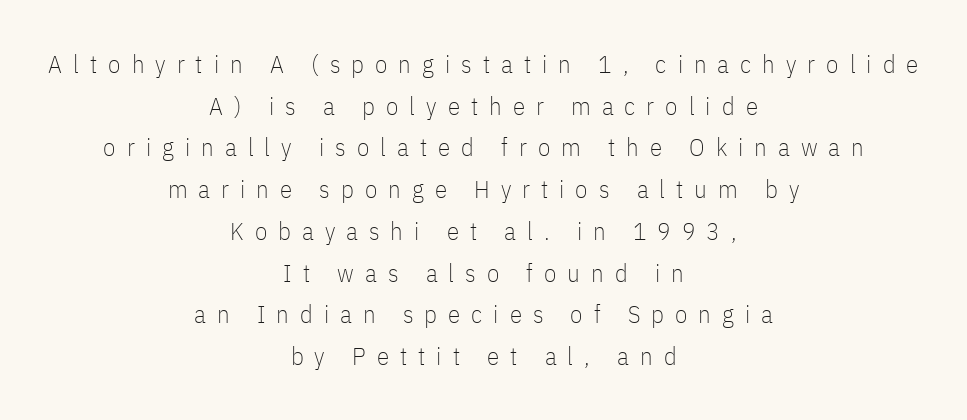
{"italic": "no", "bold": "no", "underline": "no", "align": "center", "line_spacing": "normal", "line_spacing_ratio": 1.67, "letter_spacing": "wide", "letter_spacing_em": 0.44, "glyph_px": 25}
